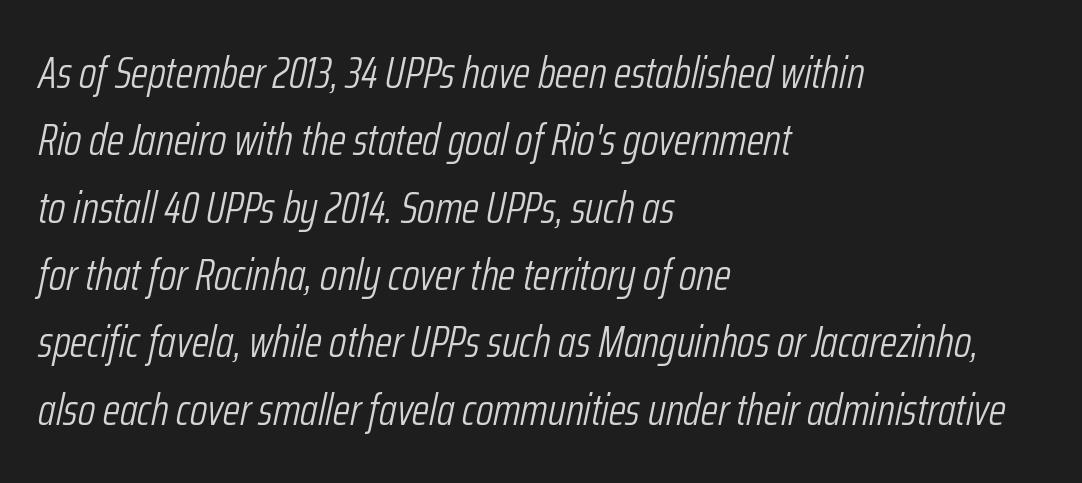
{"italic": "yes", "lean": "right", "slant_degrees": 12, "bold": "no", "weight": "light", "width": "condensed", "stroke_contrast": "low", "x_height": "medium", "monospaced": "no", "underline": "no", "align": "left", "line_spacing": "normal", "line_spacing_ratio": 1.53, "letter_spacing": "normal", "letter_spacing_em": 0.0, "glyph_px": 44}
